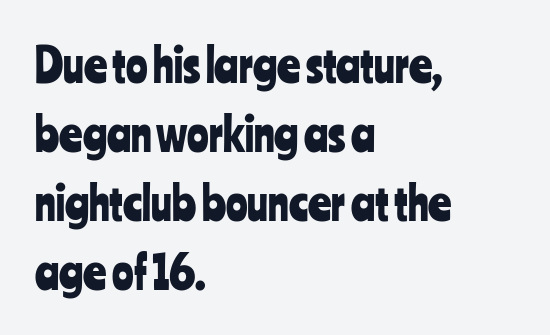
Vertically, the passage feels balanced, rows spaced as you'd expect. All the whitespace from short lines collects on the right. Looks like regular typesetting: each glyph gets only the width it needs. The type family on display is of the sans-serif kind. Nope, not italic — everything's standing straight.
